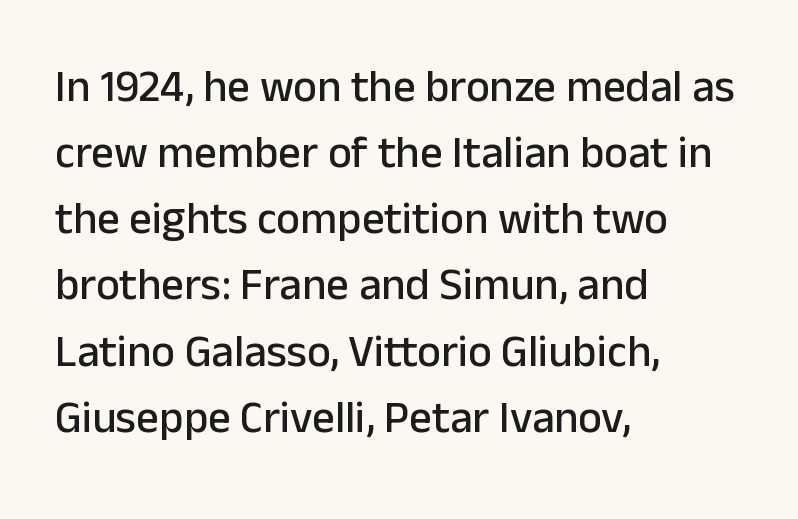
Inter-character spacing is left at the font's built-in metrics. Nope, not italic — everything's standing straight. The face used here is a sans, in the tradition of grotesques and geometrics. The rag falls on the right side of this text block. The vertical gap from one line to the next is medium. The string is rendered with underlining switched off.
